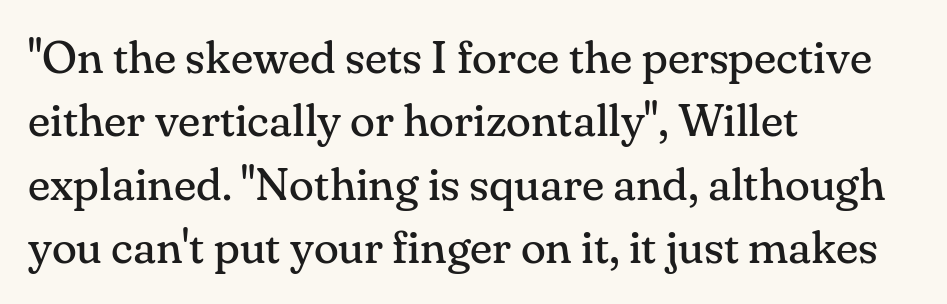
The image shows 46 px regular-weight serif type, upright; set left-aligned, normal line spacing (1.38x), normal letter spacing, not underlined; medium stroke contrast and a small x-height.
